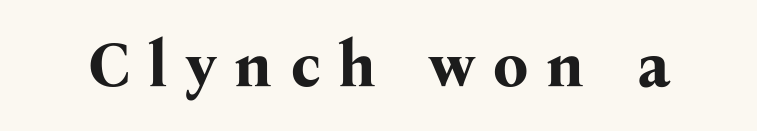
This is heavy type, rendered in bold. Note: serifs present on the glyphs. Look at the tracking — it's clearly loosened, letters drifting apart. Ordinary non-slanted type is in use. Note the varied advance widths — an 'i' is clearly narrower than an 'm'.
